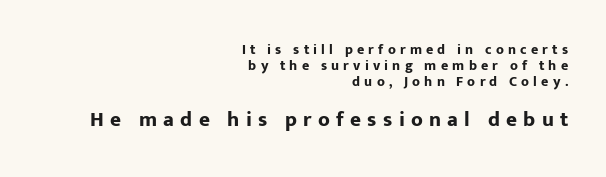
{"italic": "no", "bold": "yes", "underline": "no", "align": "right", "line_spacing": "tight", "line_spacing_ratio": 1.13, "letter_spacing": "wide", "letter_spacing_em": 0.3, "larger_block": "second", "size_ratio": 1.5, "glyph_px": 21}
